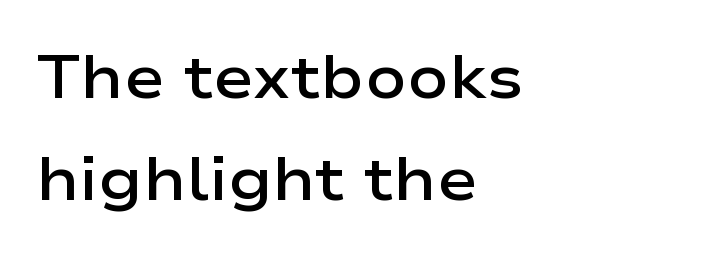
The image shows 61 px semibold, wide sans-serif type, upright; set left-aligned, normal line spacing (1.67x), normal letter spacing, not underlined; low stroke contrast and a medium x-height.
